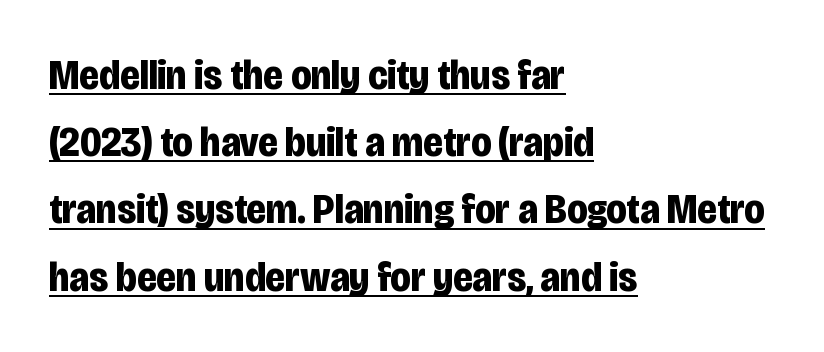
The image shows 42 px bold, condensed sans-serif type, upright; set left-aligned, normal line spacing (1.6x), normal letter spacing, underlined; low stroke contrast and a large x-height.
